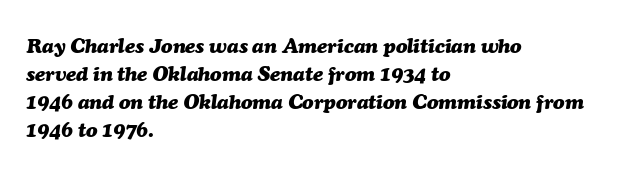
Q: Is the text bold? A: Yes.
Q: Is the text italic (slanted)? A: Yes, it leans right by about 7 degrees.
Q: Is the text underlined? A: No.
Q: How is the paragraph aligned? A: Left-aligned.
Q: Is the spacing between letters normal or unusually wide? A: Normal.
Q: Is the spacing between lines tight, normal or loose? A: Normal.
